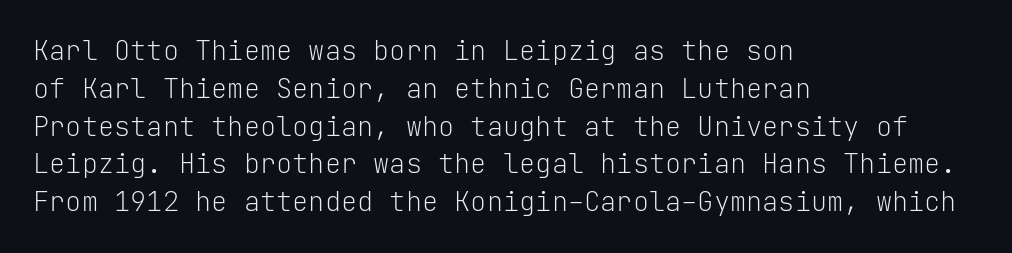
Short note: letters normally spaced. These lines are set flush left with a ragged right edge. The passage shown is not bold in any degree. Rows of type keep a routine distance in the vertical direction. This is the regular roman posture of the typeface.
